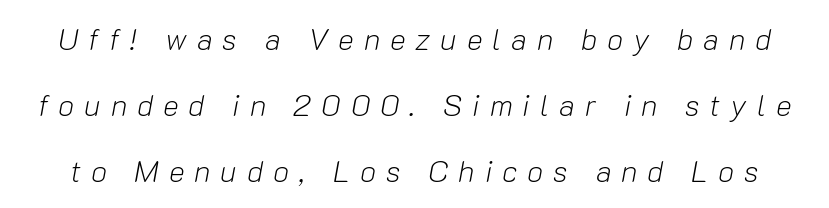
{"italic": "yes", "lean": "right", "slant_degrees": 10, "bold": "no", "weight": "light", "width": "normal", "stroke_contrast": "low", "x_height": "medium", "monospaced": "no", "underline": "no", "line_spacing": "loose", "line_spacing_ratio": 2.2, "letter_spacing": "wide", "letter_spacing_em": 0.33, "glyph_px": 30}
